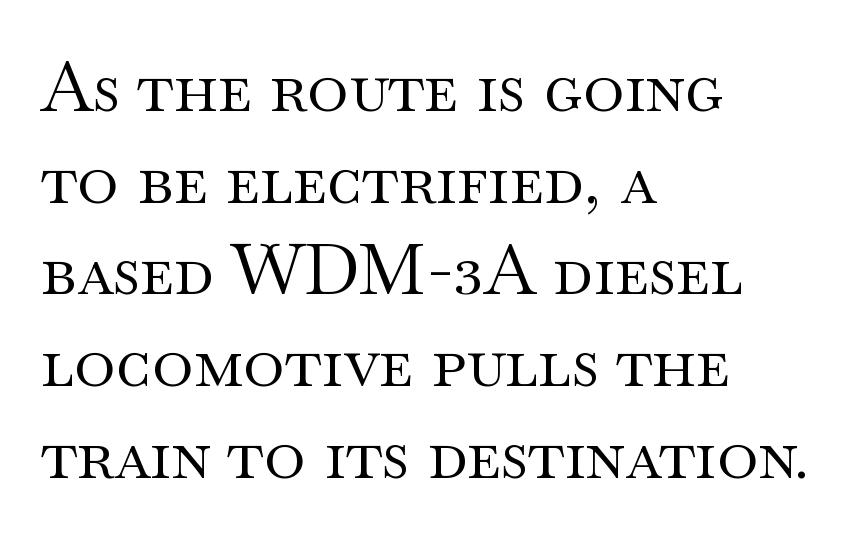
The image shows 70 px regular-weight, wide serif type, upright; set left-aligned, normal line spacing (1.31x), normal letter spacing, not underlined; medium stroke contrast and a small x-height.
